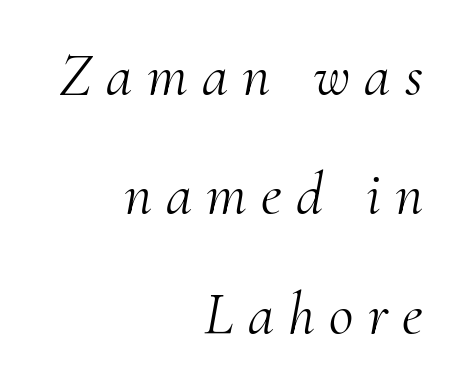
Q: Is the text bold? A: No.
Q: Is the text italic (slanted)? A: Yes, it leans right by about 10 degrees.
Q: Is the typeface a serif or a sans-serif typeface? A: Serif.
Q: Is the text underlined? A: No.
Q: How is the paragraph aligned? A: Right-aligned.
Q: Is the spacing between letters normal or unusually wide? A: Unusually wide.
Q: Is the spacing between lines tight, normal or loose? A: Loose.
Q: Width (condensed, normal, or wide)? A: Normal.
Q: Stroke contrast? A: Medium.
Q: x-height? A: Small.
Q: Monospaced? A: No.
